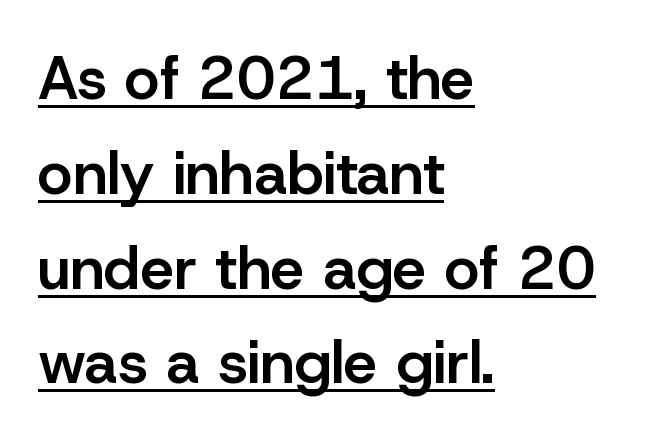
The image shows 60 px semibold sans-serif type, upright; set left-aligned, normal line spacing (1.58x), normal letter spacing, underlined; low stroke contrast and a medium x-height.
